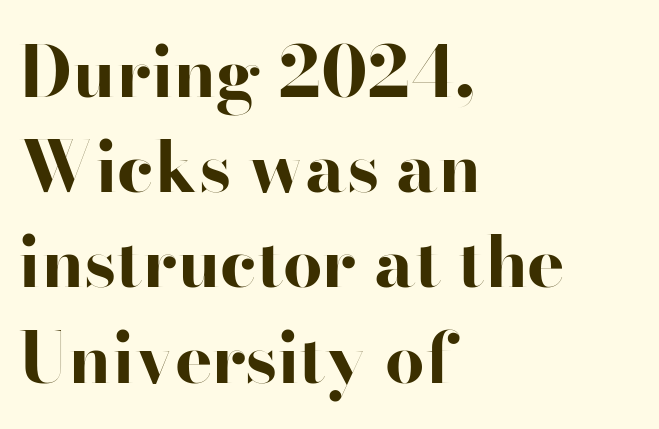
The image shows 70 px bold, wide sans-serif type, upright; set left-aligned, normal line spacing (1.36x), normal letter spacing, not underlined; high stroke contrast and a small x-height.
